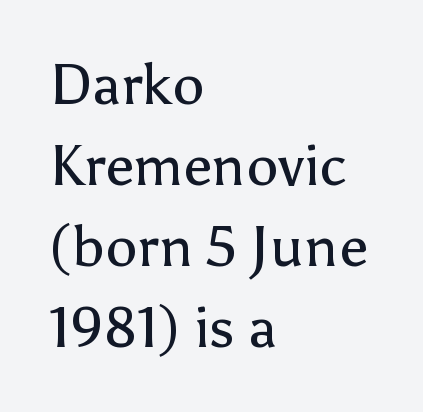
Q: Is the text bold? A: No.
Q: Is the text italic (slanted)? A: No, it is upright.
Q: Is the typeface a serif or a sans-serif typeface? A: Sans-serif.
Q: Is the text underlined? A: No.
Q: How is the paragraph aligned? A: Left-aligned.
Q: Is the spacing between letters normal or unusually wide? A: Normal.
Q: Is the spacing between lines tight, normal or loose? A: Normal.
Q: Width (condensed, normal, or wide)? A: Normal.
Q: Stroke contrast? A: Low.
Q: x-height? A: Medium.
Q: Monospaced? A: No.
